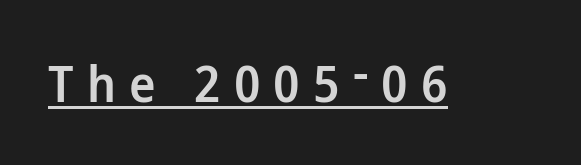
The image shows 50 px semibold sans-serif type, upright; set unusually wide letter spacing (+0.26 em), underlined; low stroke contrast and a medium x-height.
